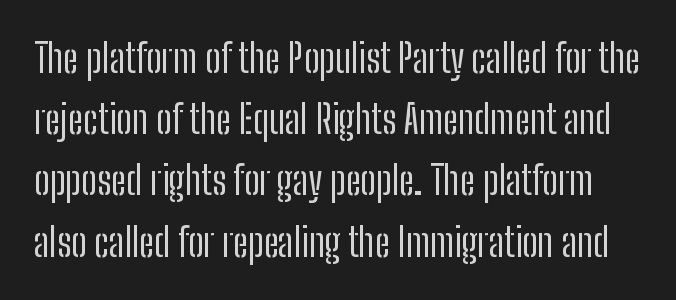
No letter is thick-stroked: the sample isn't bold. No word sits above an underline. Serifs: no, the terminals of the letterforms are clean. Quick note: interline space is typical. Unlike italic type, these characters show no tilt at all. Proportional: the letters do not fall into vertical columns.
